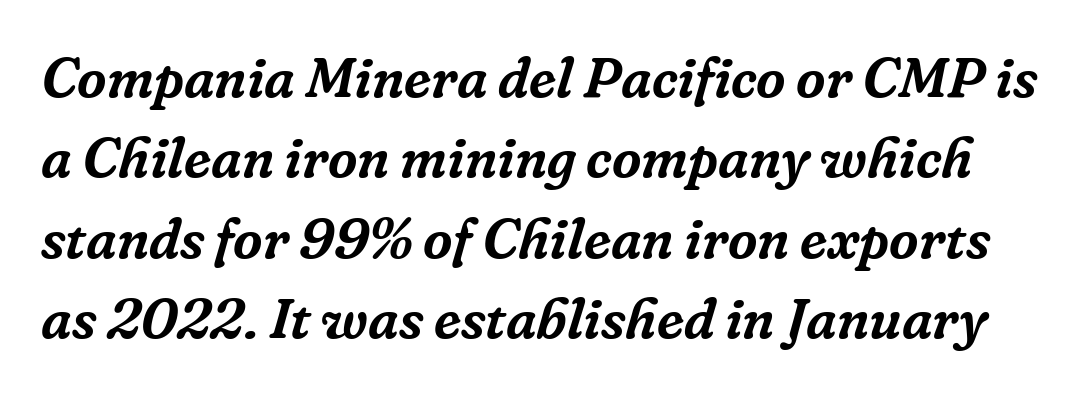
Q: Is the text italic (slanted)? A: Yes, it leans right by about 16 degrees.
Q: Is the typeface a serif or a sans-serif typeface? A: Serif.
Q: Is the text underlined? A: No.
Q: Is the spacing between letters normal or unusually wide? A: Normal.
Q: Is the spacing between lines tight, normal or loose? A: Normal.
Q: Width (condensed, normal, or wide)? A: Normal.
Q: Stroke contrast? A: Low.
Q: x-height? A: Medium.
Q: Monospaced? A: No.
